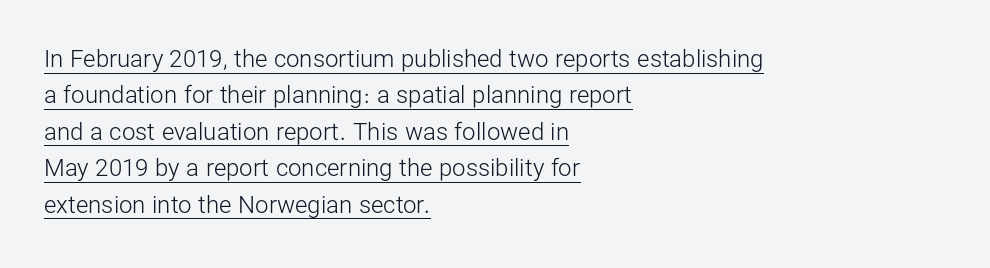
{"italic": "no", "bold": "no", "underline": "yes", "align": "left", "line_spacing": "normal", "line_spacing_ratio": 1.52, "letter_spacing": "normal", "letter_spacing_em": 0.0, "glyph_px": 24}
